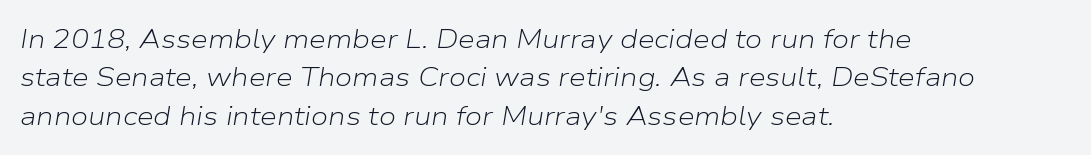
{"italic": "yes", "lean": "right", "slant_degrees": 9, "bold": "no", "underline": "no", "align": "left", "line_spacing": "normal", "line_spacing_ratio": 1.42, "letter_spacing": "normal", "letter_spacing_em": 0.0, "glyph_px": 27}
